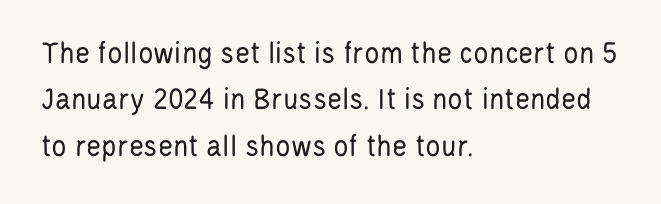
{"serif": "no", "italic": "no", "bold": "no", "weight": "regular", "width": "condensed", "stroke_contrast": "low", "x_height": "large", "monospaced": "no", "underline": "no", "align": "left", "line_spacing": "normal", "line_spacing_ratio": 1.45, "letter_spacing": "normal", "letter_spacing_em": 0.0, "glyph_px": 32}
